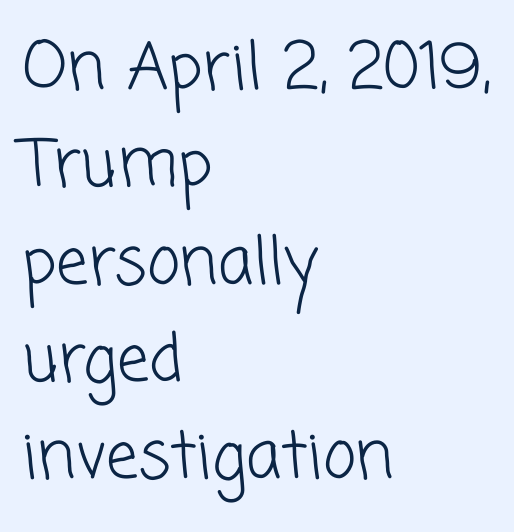
Do the characters align in a grid? No, the font is proportional. There is no visible air inserted between adjacent glyphs. The passage shown is not underscored anywhere. The designer left line spacing at the default.
